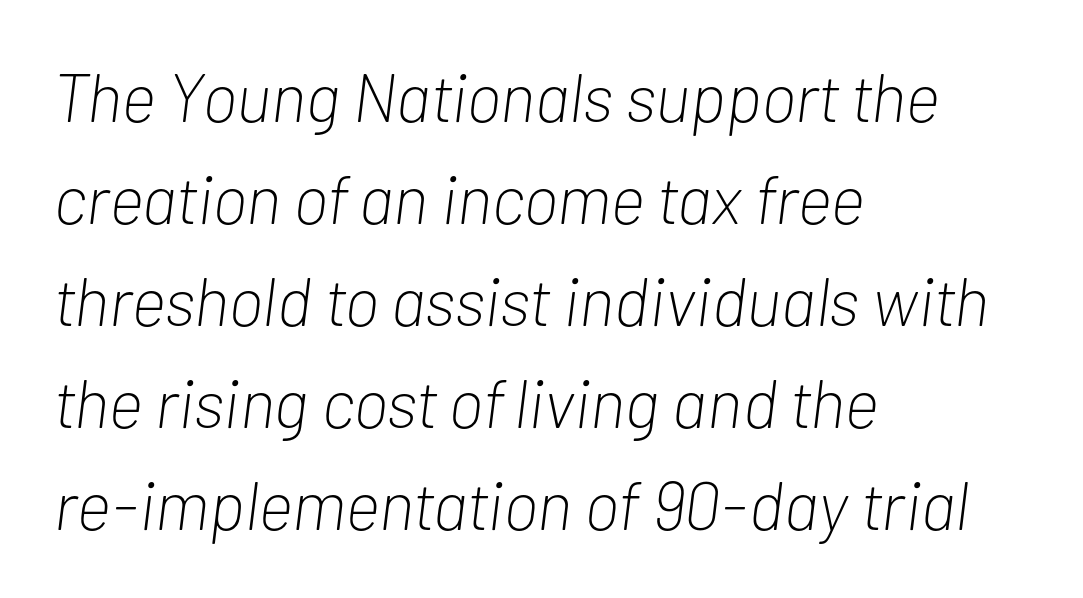
Q: Is the text bold? A: No.
Q: Is the text italic (slanted)? A: Yes, it leans right by about 7 degrees.
Q: Is the text underlined? A: No.
Q: How is the paragraph aligned? A: Left-aligned.
Q: Is the spacing between letters normal or unusually wide? A: Normal.
Q: Is the spacing between lines tight, normal or loose? A: Normal.
Q: Width (condensed, normal, or wide)? A: Condensed.
Q: Stroke contrast? A: Low.
Q: x-height? A: Medium.
Q: Monospaced? A: No.
